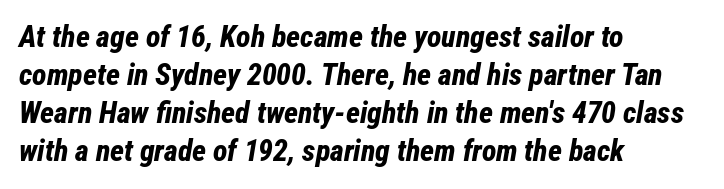
Beneath every word, the page is bare. The paragraph shown leans on its left margin. This sample uses plain, unmodified letter spacing. The face used here has the dense, thick strokes of a bold. Evenly set lines give the paragraph a standard silhouette. You could not count columns in this text — the font is proportionally spaced.
